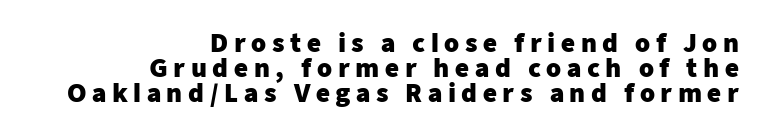
{"italic": "no", "bold": "yes", "underline": "no", "align": "right", "line_spacing": "tight", "line_spacing_ratio": 1.05, "letter_spacing": "wide", "letter_spacing_em": 0.23, "glyph_px": 24}
